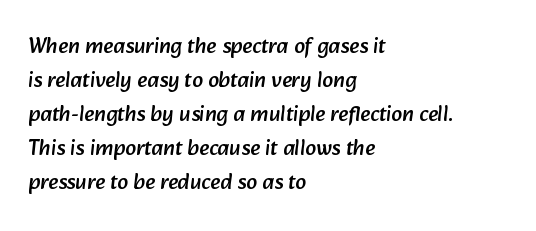
{"underline": "no", "align": "left", "line_spacing": "normal", "line_spacing_ratio": 1.55, "letter_spacing": "normal", "letter_spacing_em": 0.0, "glyph_px": 22}
